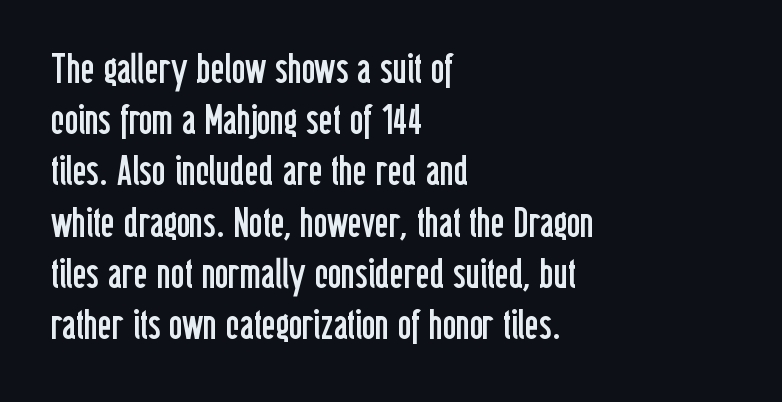
Q: Is the text bold? A: No.
Q: Is the text italic (slanted)? A: No, it is upright.
Q: Is the typeface a serif or a sans-serif typeface? A: Sans-serif.
Q: Is the text underlined? A: No.
Q: How is the paragraph aligned? A: Left-aligned.
Q: Is the spacing between letters normal or unusually wide? A: Normal.
Q: Width (condensed, normal, or wide)? A: Condensed.
Q: Stroke contrast? A: Low.
Q: x-height? A: Medium.
Q: Monospaced? A: No.
